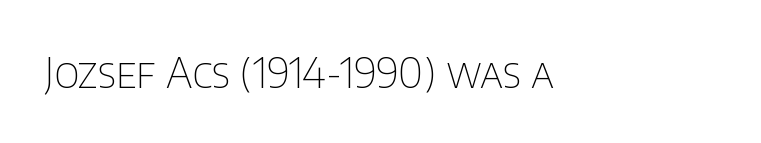
{"serif": "no", "italic": "no", "bold": "no", "weight": "thin", "width": "normal", "stroke_contrast": "low", "x_height": "large", "monospaced": "no", "underline": "no", "letter_spacing": "normal", "letter_spacing_em": 0.0, "glyph_px": 41}
